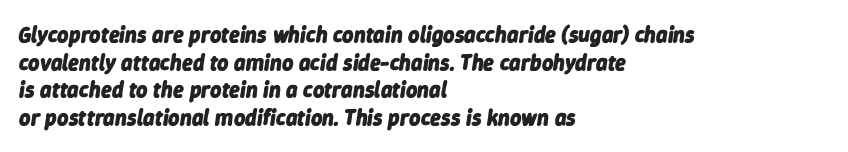
{"italic": "yes", "lean": "right", "slant_degrees": 9, "bold": "yes", "underline": "no", "align": "left", "line_spacing": "normal", "line_spacing_ratio": 1.26, "letter_spacing": "normal", "letter_spacing_em": 0.0, "glyph_px": 22}
